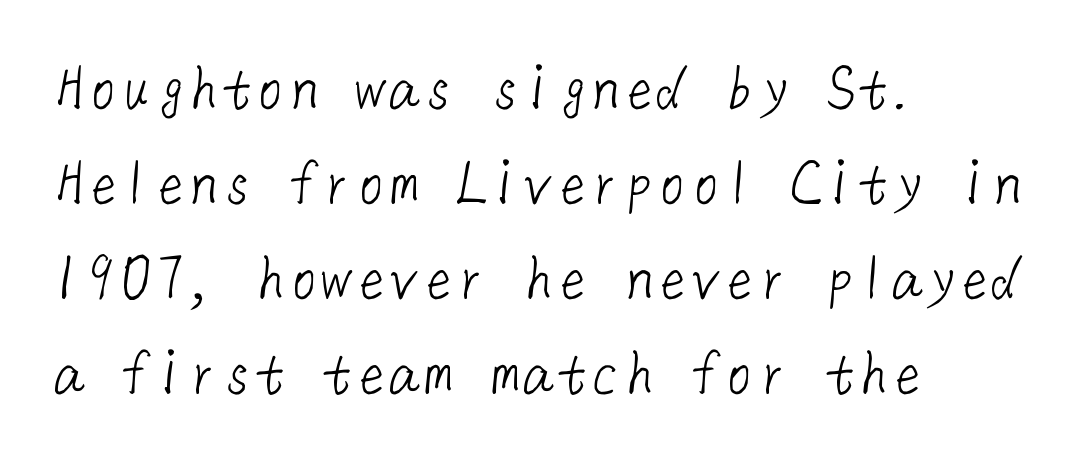
The image shows 67 px light sans-serif type; set left-aligned, normal line spacing (1.42x), normal letter spacing, not underlined; low stroke contrast and a medium x-height.
